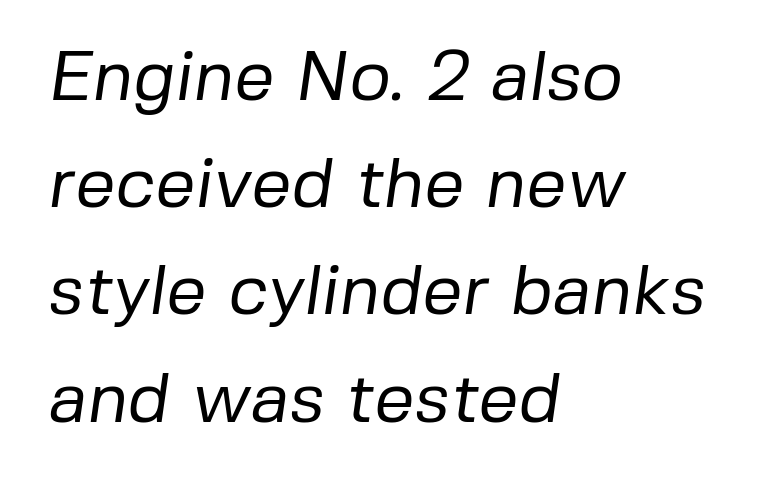
{"serif": "no", "bold": "no", "weight": "regular", "width": "normal", "stroke_contrast": "low", "x_height": "medium", "monospaced": "no", "underline": "no", "align": "left", "line_spacing": "normal", "line_spacing_ratio": 1.51, "letter_spacing": "normal", "letter_spacing_em": 0.0, "glyph_px": 71}
